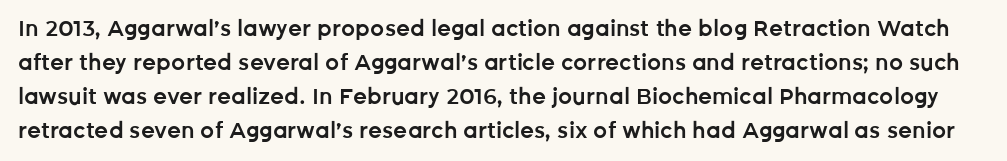
Q: Is the text bold? A: Semi-bold.
Q: Is the text italic (slanted)? A: No, it is upright.
Q: Is the text underlined? A: No.
Q: Is the spacing between letters normal or unusually wide? A: Normal.
Q: Is the spacing between lines tight, normal or loose? A: Normal.
